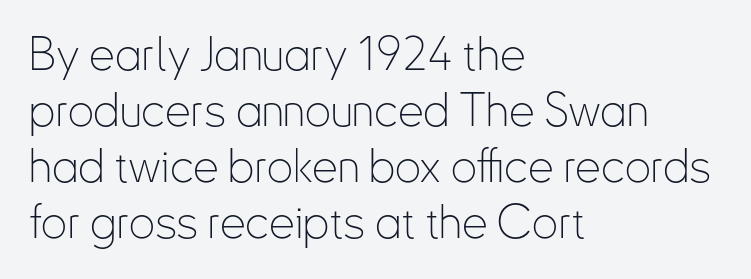
Q: Is the text bold? A: No.
Q: Is the text italic (slanted)? A: No, it is upright.
Q: Is the typeface a serif or a sans-serif typeface? A: Sans-serif.
Q: Is the text underlined? A: No.
Q: How is the paragraph aligned? A: Left-aligned.
Q: Is the spacing between letters normal or unusually wide? A: Normal.
Q: Width (condensed, normal, or wide)? A: Condensed.
Q: Stroke contrast? A: Low.
Q: x-height? A: Small.
Q: Monospaced? A: No.
